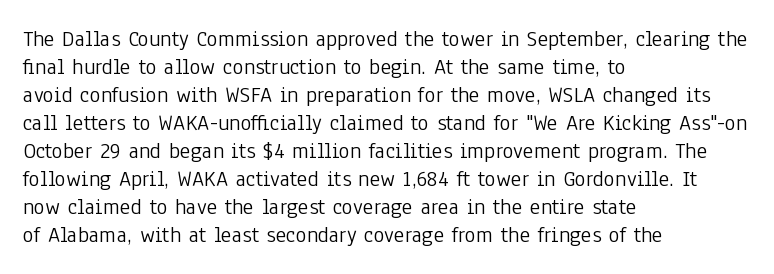
Every stem runs plumb, perpendicular to the baseline. Layout note: lines flush left. Decoration check: the copy has no underline. Short note: letters normally spaced.
